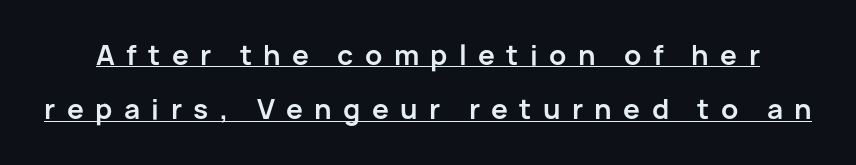
The image shows 27 px bold type, upright; set loose line spacing (2.01x), unusually wide letter spacing (+0.42 em), underlined.
